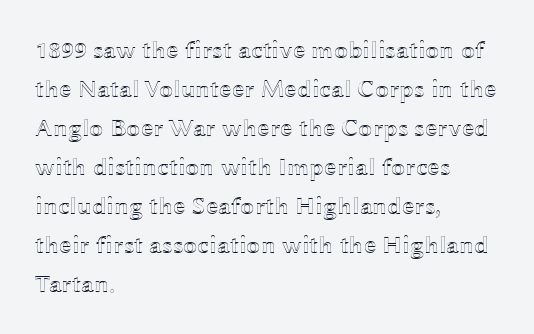
Q: Is the text italic (slanted)? A: No, it is upright.
Q: Is the text underlined? A: No.
Q: How is the paragraph aligned? A: Left-aligned.
Q: Is the spacing between letters normal or unusually wide? A: Normal.
Q: Is the spacing between lines tight, normal or loose? A: Normal.
